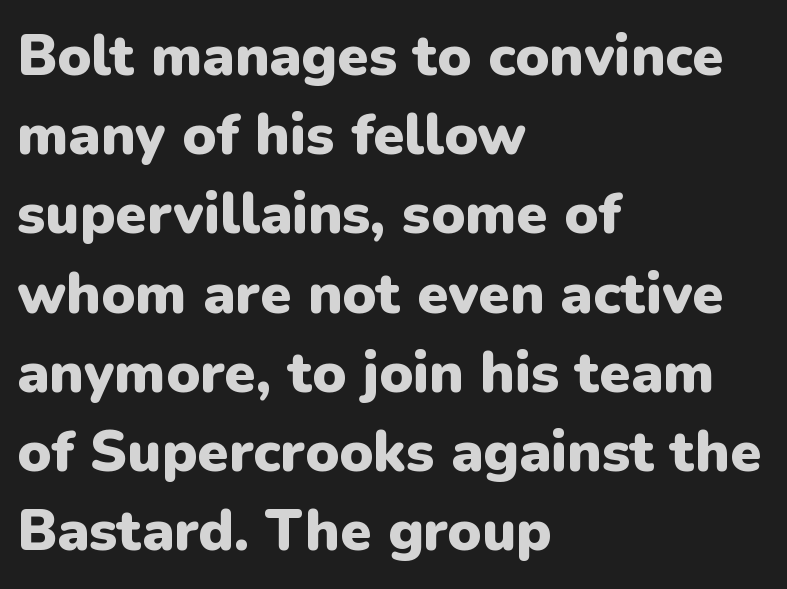
The image shows 57 px heavy sans-serif type, upright; set left-aligned, normal line spacing (1.39x), normal letter spacing, not underlined; low stroke contrast and a medium x-height.
